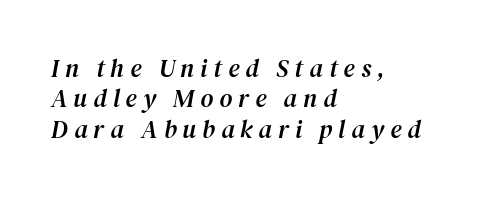
Q: Is the text italic (slanted)? A: Yes, it leans right by about 12 degrees.
Q: Is the text underlined? A: No.
Q: How is the paragraph aligned? A: Left-aligned.
Q: Is the spacing between letters normal or unusually wide? A: Unusually wide.
